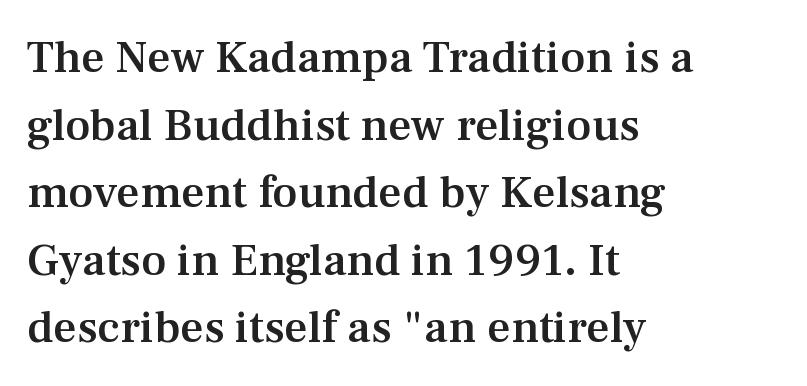
{"serif": "yes", "italic": "no", "bold": "semi", "weight": "semibold", "width": "normal", "stroke_contrast": "medium", "x_height": "medium", "monospaced": "no", "underline": "no", "align": "left", "line_spacing": "normal", "line_spacing_ratio": 1.47, "letter_spacing": "normal", "letter_spacing_em": 0.0, "glyph_px": 46}
